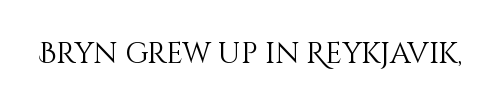
The face used here is proportionally spaced, like ordinary book or web type. Honestly, there is no underline to notice here at all. Spacing between characters is what you'd get straight out of the box. Is the type heavy? It reads as light-to-regular instead.
